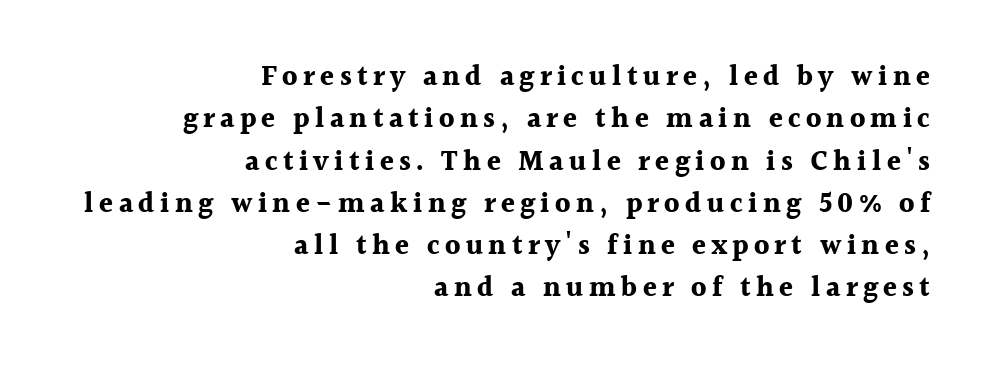
Here the designer chose a conventional face with non-uniform glyph widths. A normal amount of white space separates one row of letters from the next. Regarding serifs, this sample has them. The sample has been set heavy, in full bold. Unmarked baselines from the first word to the last.
